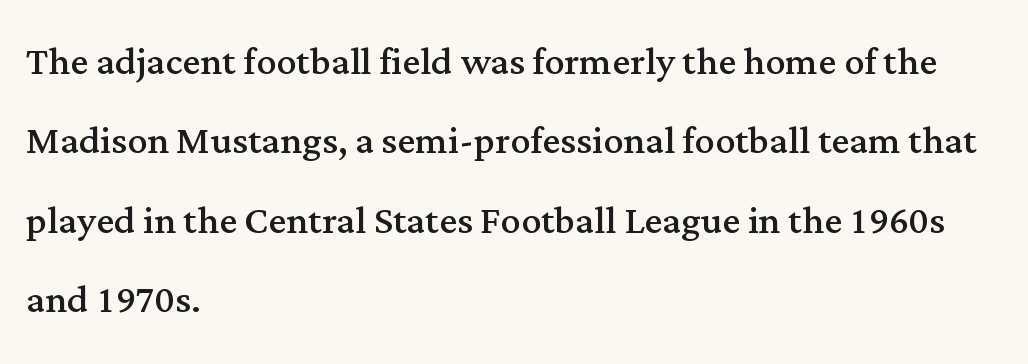
{"serif": "yes", "italic": "no", "bold": "no", "weight": "regular", "width": "normal", "stroke_contrast": "medium", "x_height": "medium", "monospaced": "no", "underline": "no", "align": "left", "line_spacing": "normal", "line_spacing_ratio": 1.59, "letter_spacing": "normal", "letter_spacing_em": 0.0, "glyph_px": 50}
